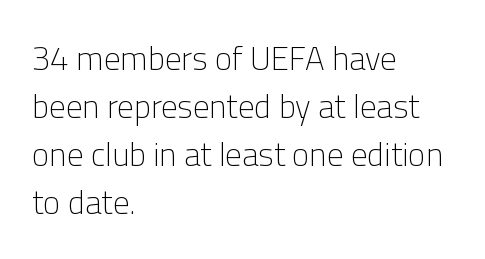
Q: Is the text bold? A: No.
Q: Is the text italic (slanted)? A: No, it is upright.
Q: Is the typeface a serif or a sans-serif typeface? A: Sans-serif.
Q: Is the text underlined? A: No.
Q: How is the paragraph aligned? A: Left-aligned.
Q: Is the spacing between letters normal or unusually wide? A: Normal.
Q: Is the spacing between lines tight, normal or loose? A: Normal.
Q: Width (condensed, normal, or wide)? A: Normal.
Q: Stroke contrast? A: Low.
Q: x-height? A: Medium.
Q: Monospaced? A: No.
